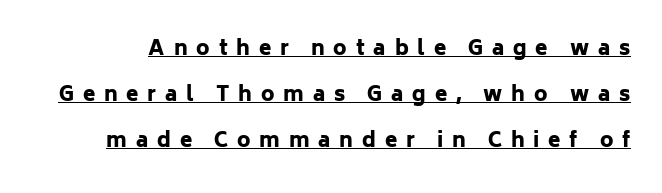
The image shows 20 px bold type, upright; set loose line spacing (2.29x), unusually wide letter spacing (+0.44 em), underlined.
